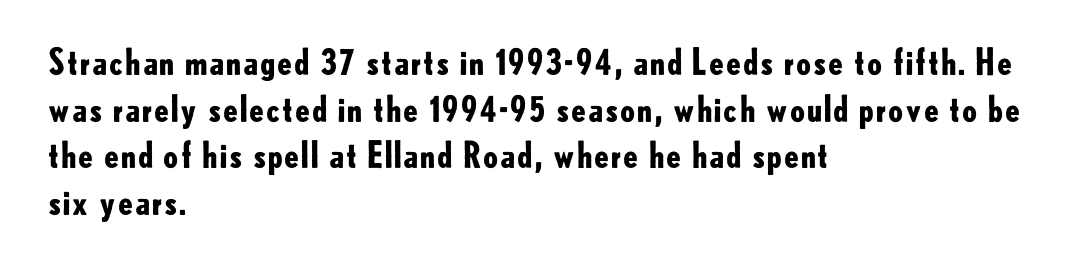
Line beginnings align vertically; line endings do not. A typesetter would call this proportional, since set widths differ per character. Heavy-handed strokes throughout: this text is bold. Vertical strokes here are truly vertical. Nobody touched the tracking dial on this one.
